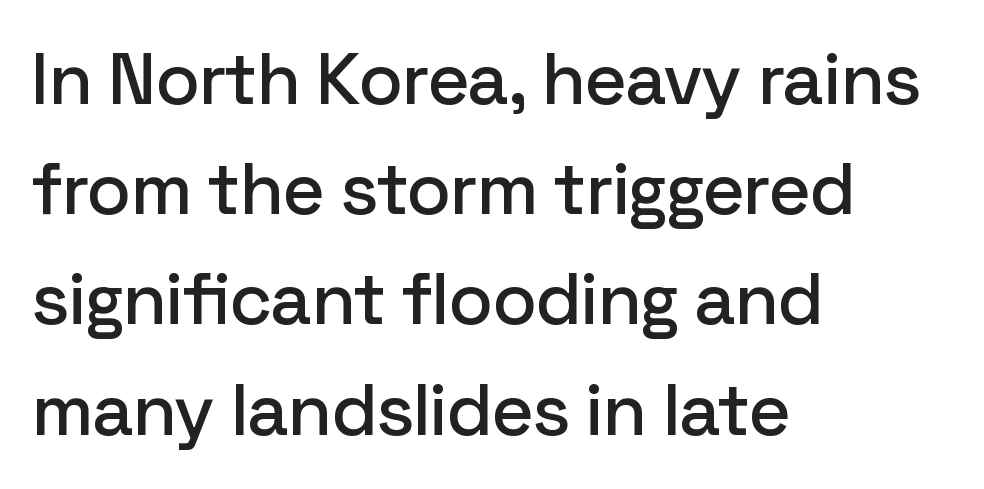
{"serif": "no", "italic": "no", "width": "normal", "stroke_contrast": "low", "x_height": "medium", "monospaced": "no", "underline": "no", "align": "left", "line_spacing": "normal", "line_spacing_ratio": 1.51, "letter_spacing": "normal", "letter_spacing_em": 0.0, "glyph_px": 73}
